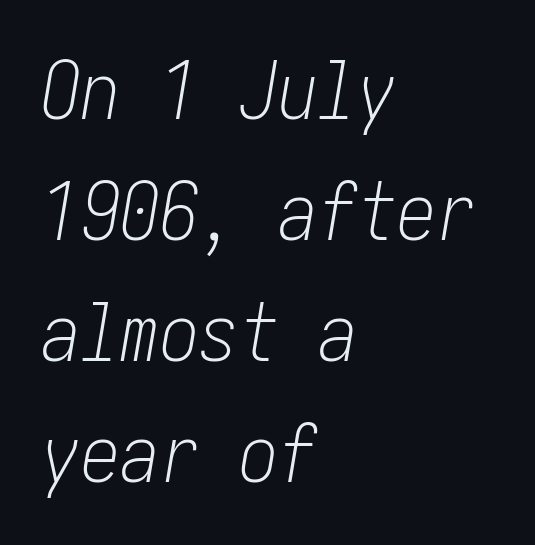
Q: Is the text bold? A: No.
Q: Is the text italic (slanted)? A: Yes, it leans right by about 10 degrees.
Q: Is the text underlined? A: No.
Q: How is the paragraph aligned? A: Left-aligned.
Q: Is the spacing between letters normal or unusually wide? A: Normal.
Q: Is the spacing between lines tight, normal or loose? A: Normal.
Q: Width (condensed, normal, or wide)? A: Condensed.
Q: Stroke contrast? A: Low.
Q: x-height? A: Medium.
